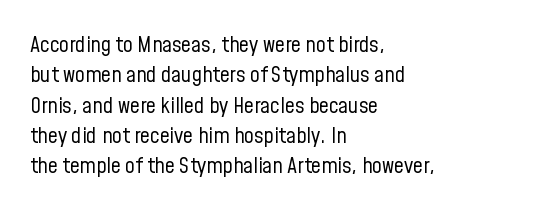
Q: Is the text bold? A: No.
Q: Is the text italic (slanted)? A: No, it is upright.
Q: Is the text underlined? A: No.
Q: How is the paragraph aligned? A: Left-aligned.
Q: Is the spacing between letters normal or unusually wide? A: Normal.
Q: Is the spacing between lines tight, normal or loose? A: Normal.
